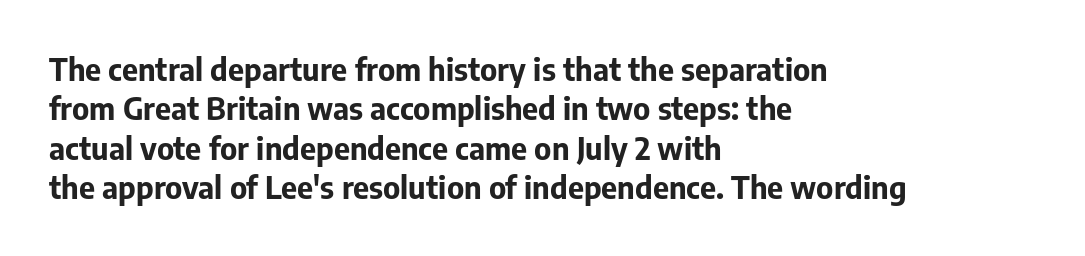
{"serif": "no", "italic": "no", "bold": "yes", "weight": "bold", "width": "normal", "stroke_contrast": "low", "x_height": "medium", "monospaced": "no", "underline": "no", "align": "left", "line_spacing": "normal", "line_spacing_ratio": 1.27, "letter_spacing": "normal", "letter_spacing_em": 0.0, "glyph_px": 31}
